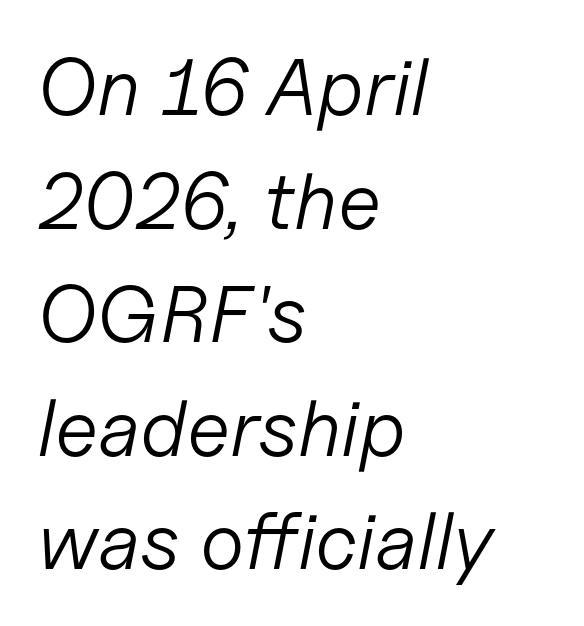
Q: Is the text bold? A: No.
Q: Is the text italic (slanted)? A: Yes, it leans right by about 11 degrees.
Q: Is the text underlined? A: No.
Q: How is the paragraph aligned? A: Left-aligned.
Q: Is the spacing between letters normal or unusually wide? A: Normal.
Q: Is the spacing between lines tight, normal or loose? A: Normal.
Q: Width (condensed, normal, or wide)? A: Normal.
Q: Stroke contrast? A: Low.
Q: x-height? A: Medium.
Q: Monospaced? A: No.
